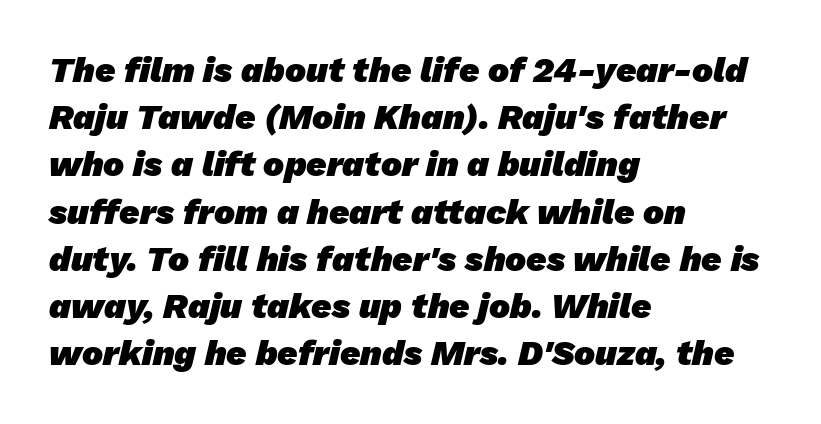
The image shows 35 px heavy sans-serif type; set left-aligned, normal line spacing (1.35x), normal letter spacing, not underlined; low stroke contrast and a medium x-height.
